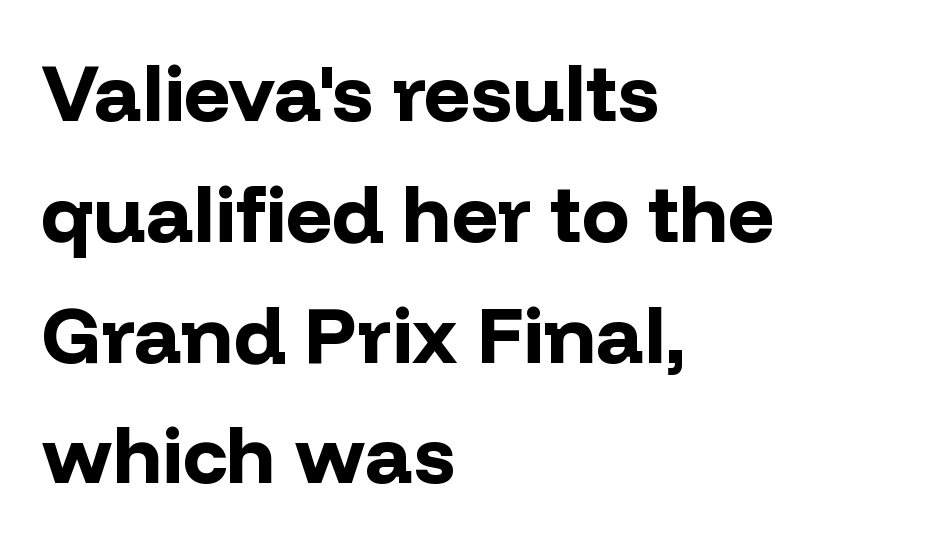
Proportional: the letters do not fall into vertical columns. Interline gaps are of average width in this sample. Type without underlining. Inter-character spacing is left at the font's built-in metrics. The rendering uses a bold face; every stroke is thick and dark. Observe the absence of serifs on each vertical stroke in this sample.
